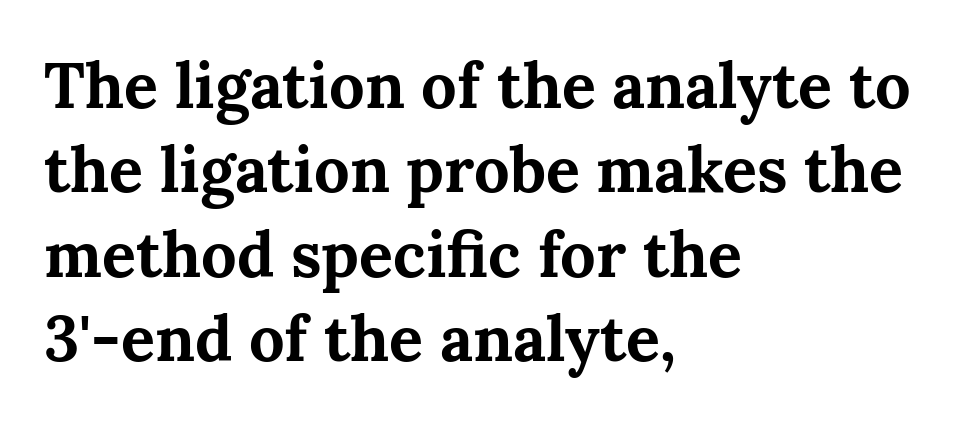
{"serif": "yes", "italic": "no", "bold": "yes", "weight": "bold", "width": "normal", "stroke_contrast": "medium", "x_height": "medium", "monospaced": "no", "underline": "no", "align": "left", "line_spacing": "normal", "line_spacing_ratio": 1.34, "letter_spacing": "normal", "letter_spacing_em": 0.0, "glyph_px": 63}
